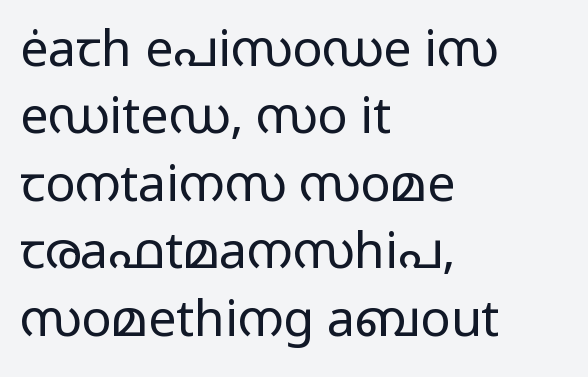
{"serif": "no", "italic": "no", "bold": "no", "weight": "regular", "width": "wide", "stroke_contrast": "low", "x_height": "medium", "monospaced": "no", "underline": "no", "align": "left", "line_spacing": "normal", "line_spacing_ratio": 1.35, "letter_spacing": "normal", "letter_spacing_em": 0.0, "glyph_px": 50}
